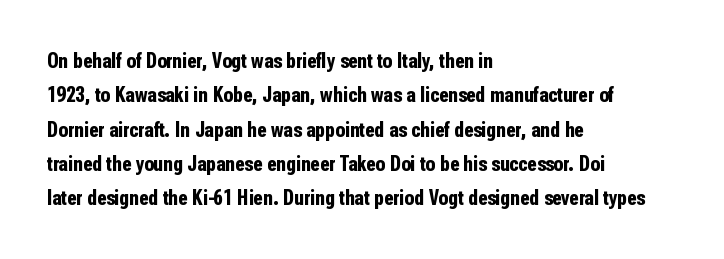
The image shows 22 px bold type, upright; set left-aligned, normal line spacing (1.56x), normal letter spacing, not underlined.
